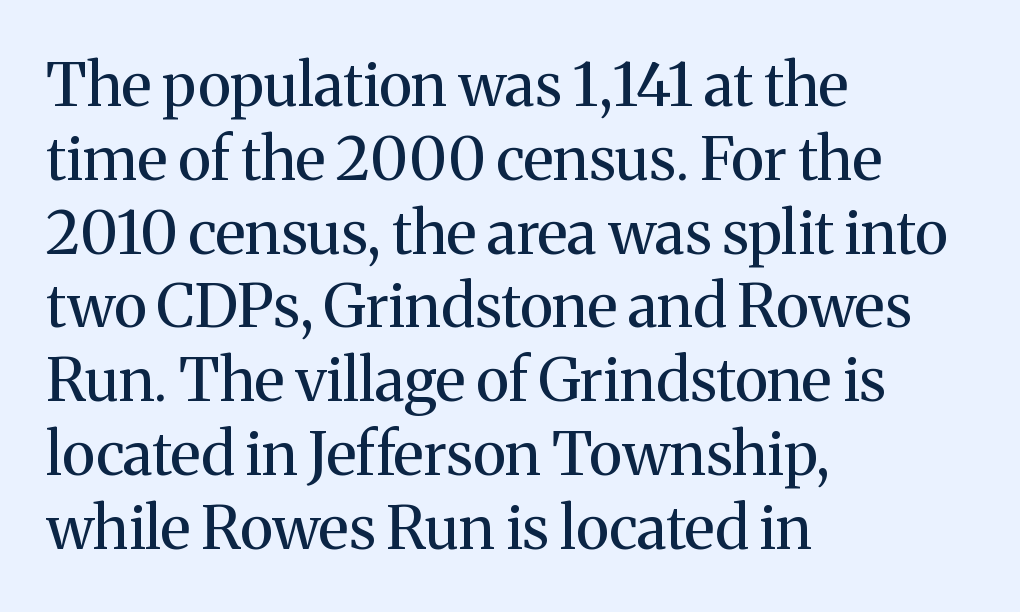
{"serif": "yes", "italic": "no", "bold": "no", "weight": "regular", "width": "normal", "stroke_contrast": "medium", "x_height": "medium", "monospaced": "no", "underline": "no", "align": "left", "line_spacing_ratio": 1.23, "letter_spacing": "normal", "letter_spacing_em": 0.0, "glyph_px": 60}
